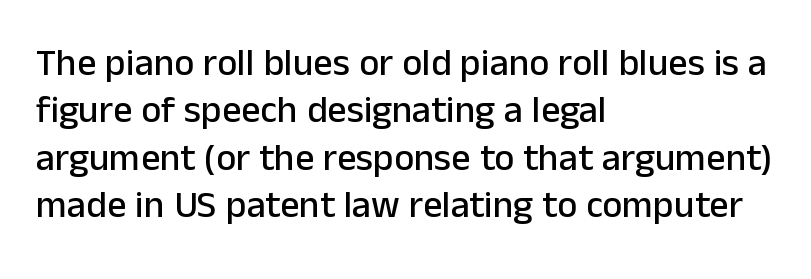
{"serif": "no", "italic": "no", "width": "normal", "stroke_contrast": "low", "x_height": "medium", "monospaced": "no", "underline": "no", "align": "left", "line_spacing": "normal", "line_spacing_ratio": 1.25, "letter_spacing": "normal", "letter_spacing_em": 0.0, "glyph_px": 38}
